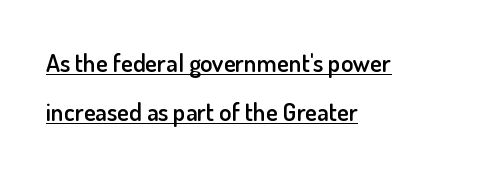
The image shows 25 px text type, upright; set left-aligned, loose line spacing (1.95x), normal letter spacing, underlined.
